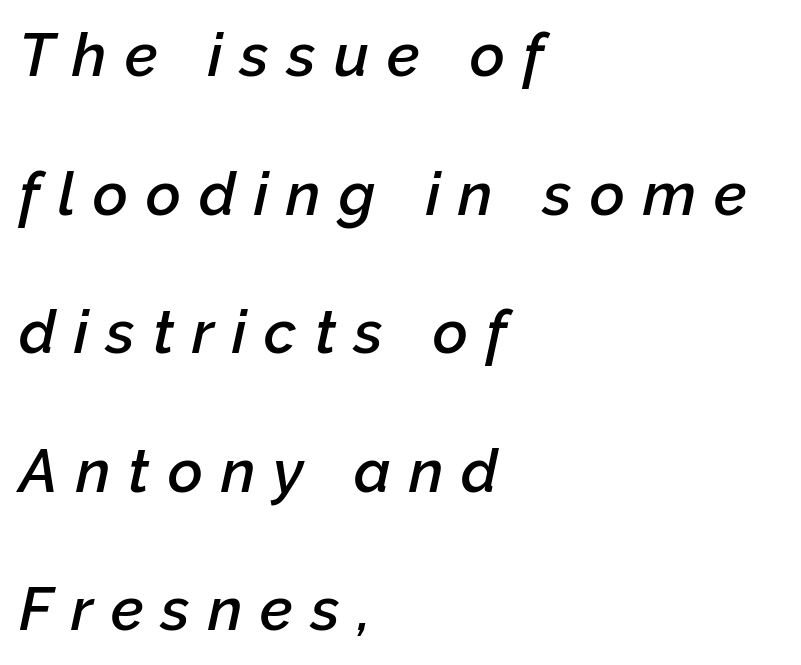
The face used here is rendered with a markedly widened letterfit. Whoever set this chose breathing room over compactness in the vertical rhythm. Short and long lines alike share a common starting point at left. The typesetting leans somewhat heavy: a semibold. Varying glyph widths throughout — classic text-font behaviour.
